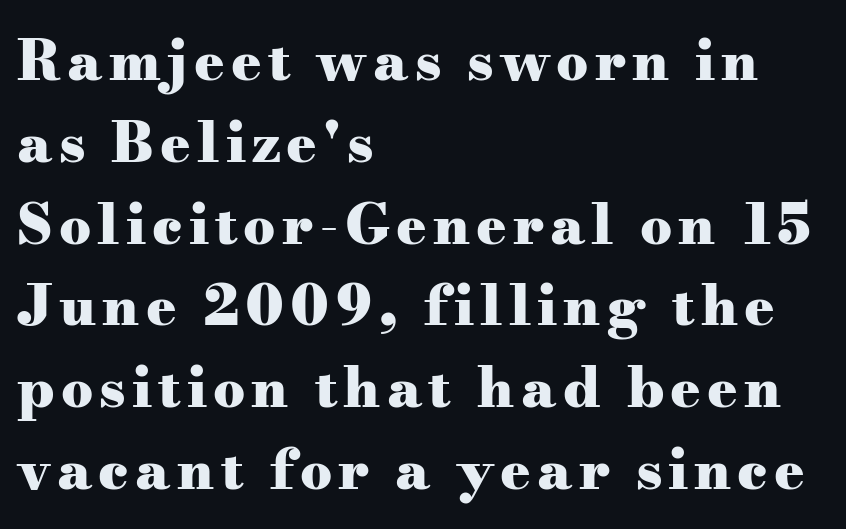
The image shows 56 px heavy, wide serif type, upright; set left-aligned, normal line spacing (1.46x), not underlined; medium stroke contrast and a small x-height.
